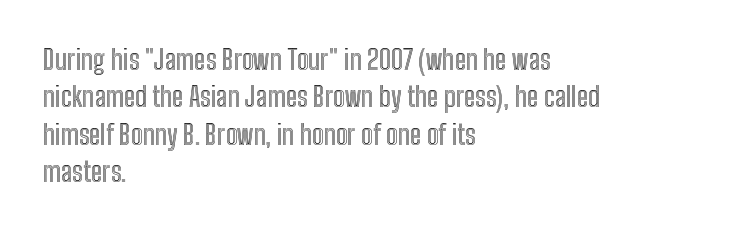
Q: Is the text italic (slanted)? A: No, it is upright.
Q: Is the text underlined? A: No.
Q: How is the paragraph aligned? A: Left-aligned.
Q: Is the spacing between letters normal or unusually wide? A: Normal.
Q: Is the spacing between lines tight, normal or loose? A: Normal.
